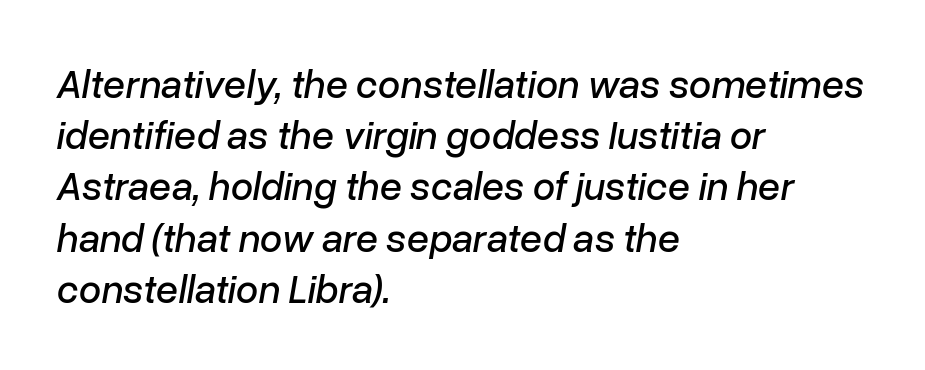
Casual observation: everything's shoved over to the left. Regular leading. Slanted lettering throughout. The tracking reads as untouched default to a designer's eye. Proportional: the letters do not fall into vertical columns. Has an underline been added? It has not.
